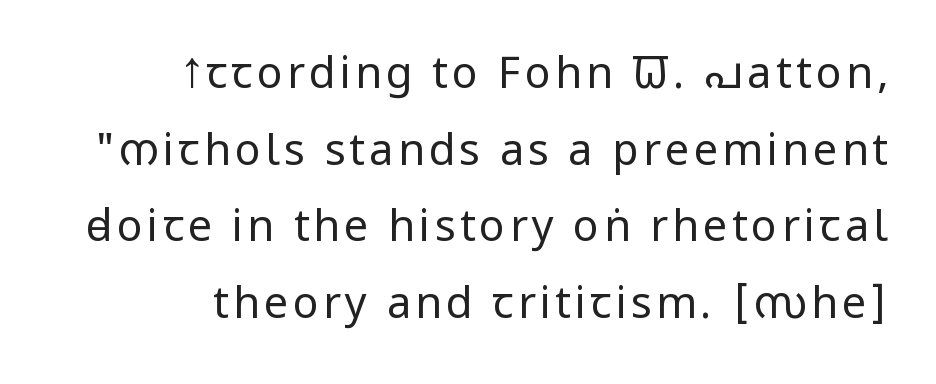
Check the space under the baseline: it is left empty. Style check: upright. In terms of letterform style, serifs are entirely absent. These lines are rendered in a variable-pitch font. These glyphs show unthickened strokes, regular width or finer.
